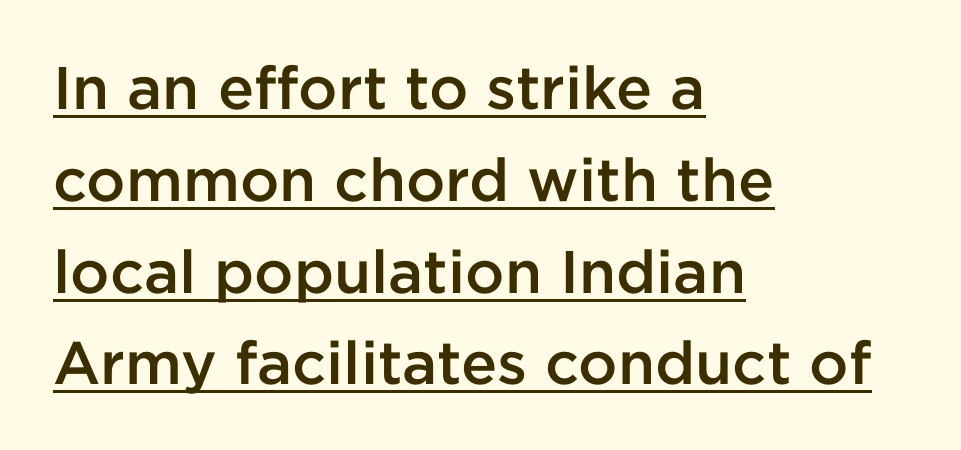
The image shows 60 px semibold sans-serif type, upright; set left-aligned, normal line spacing (1.53x), normal letter spacing, underlined; low stroke contrast and a medium x-height.
